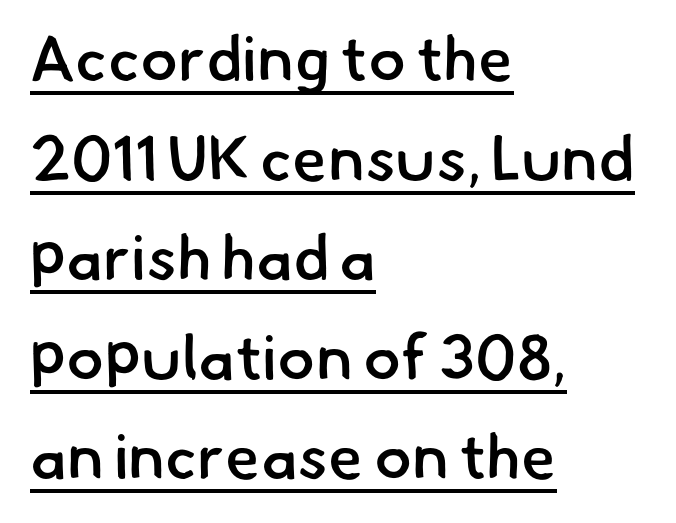
The image shows 63 px semibold sans-serif type; set left-aligned, normal line spacing (1.58x), normal letter spacing, underlined; low stroke contrast and a small x-height.
